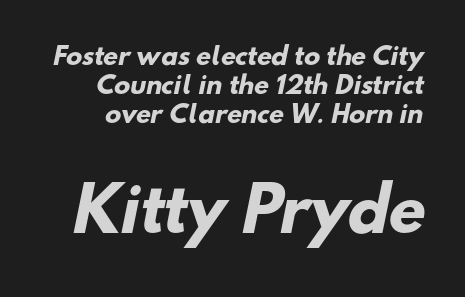
{"serif": "no", "bold": "yes", "weight": "heavy", "width": "normal", "stroke_contrast": "low", "x_height": "small", "monospaced": "no", "underline": "no", "line_spacing_ratio": 1.21, "letter_spacing": "normal", "letter_spacing_em": 0.0, "larger_block": "second", "size_ratio": 2.5, "glyph_px": 60}
